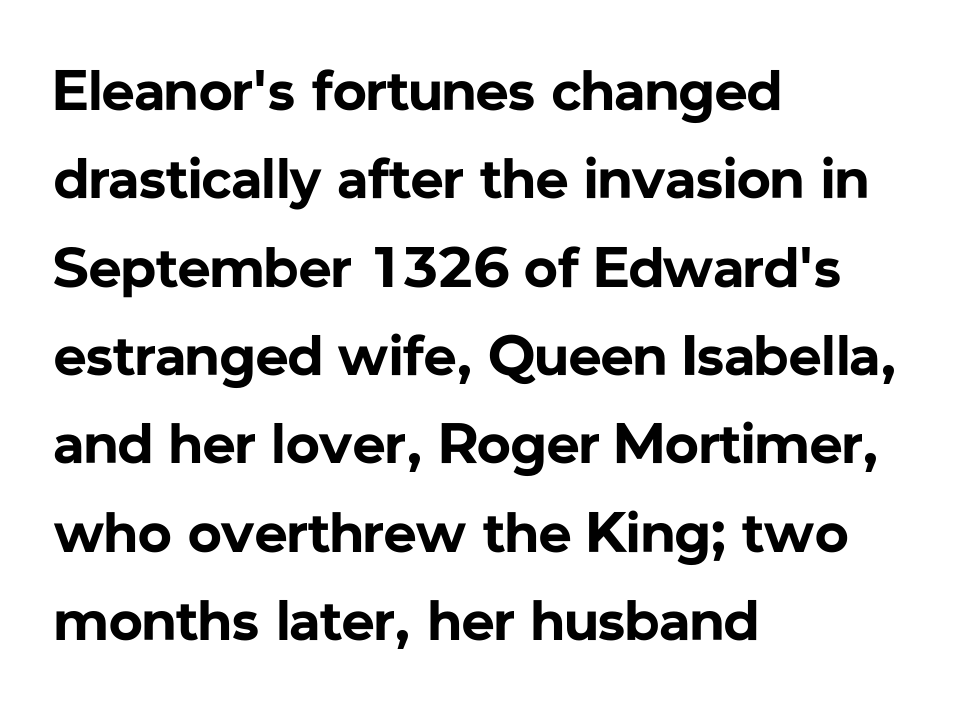
{"serif": "no", "italic": "no", "bold": "yes", "weight": "bold", "width": "normal", "stroke_contrast": "low", "x_height": "medium", "monospaced": "no", "underline": "no", "align": "left", "line_spacing": "normal", "line_spacing_ratio": 1.55, "letter_spacing": "normal", "letter_spacing_em": 0.0, "glyph_px": 57}
